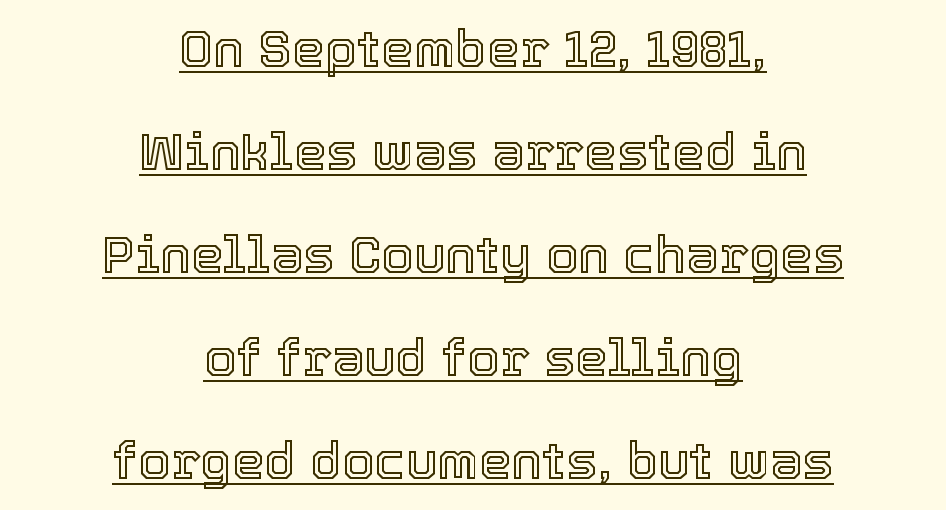
The image shows 52 px text type, upright; set centered, loose line spacing (1.98x), normal letter spacing, underlined; a medium x-height.
